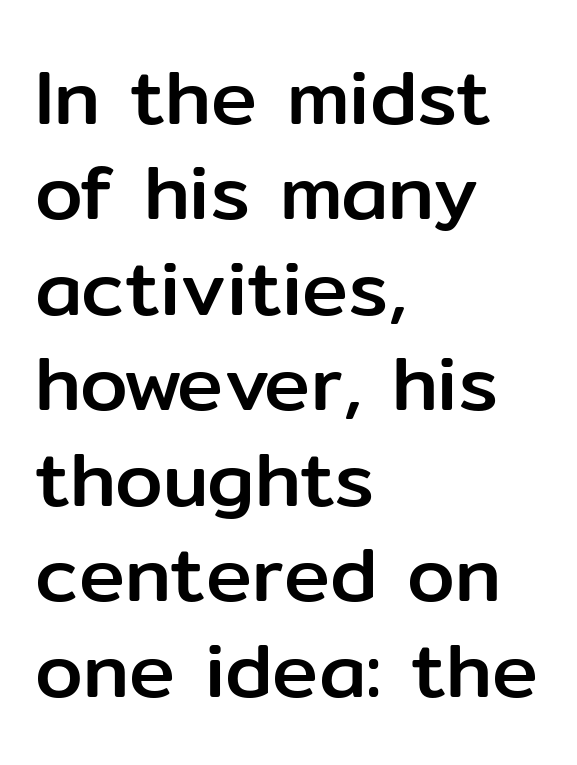
The image shows 77 px sans-serif type, upright; set left-aligned, line spacing 1.24x, normal letter spacing, not underlined; low stroke contrast and a medium x-height.
